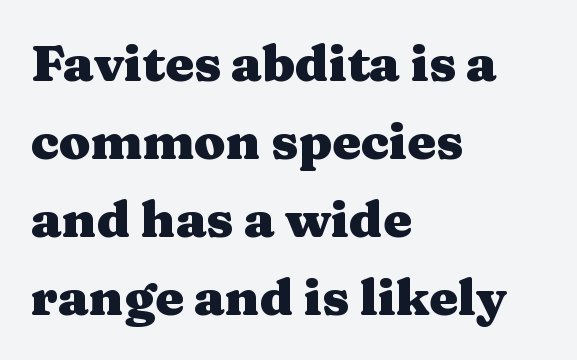
A typesetter would mark this as roman, not italic. In CSS terms this would be text-align: left. The passage shown is emphatically bold. Underline: absent. How would I describe the line gaps? Plain and ordinary.
